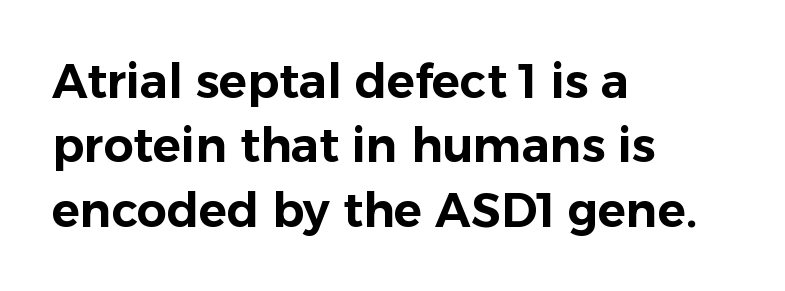
Q: Is the text italic (slanted)? A: No, it is upright.
Q: Is the typeface a serif or a sans-serif typeface? A: Sans-serif.
Q: Is the text underlined? A: No.
Q: How is the paragraph aligned? A: Left-aligned.
Q: Is the spacing between letters normal or unusually wide? A: Normal.
Q: Is the spacing between lines tight, normal or loose? A: Normal.
Q: Width (condensed, normal, or wide)? A: Normal.
Q: Stroke contrast? A: Low.
Q: x-height? A: Medium.
Q: Monospaced? A: No.
